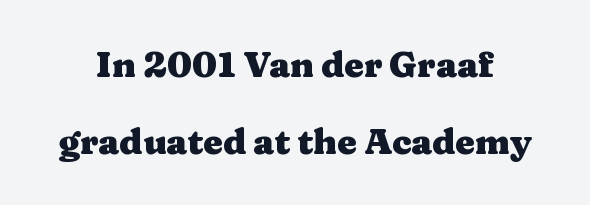
Think of a printed novel: that variable character pitch is what you see here. Decoration check: the copy has no underline. In terms of weight, the rendering is a true, heavy bold. Words appear dense and cohesive because spacing is normal.
